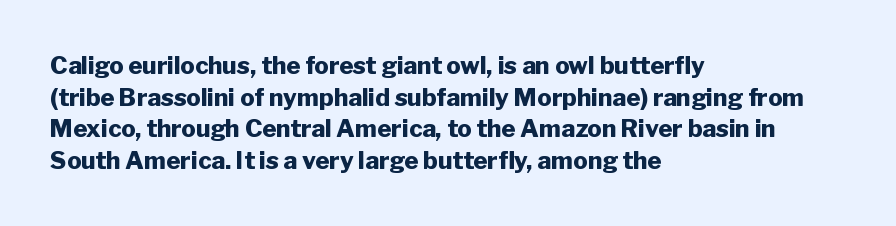
The image shows 24 px bold type, upright; set left-aligned, normal line spacing (1.32x), normal letter spacing, not underlined.
